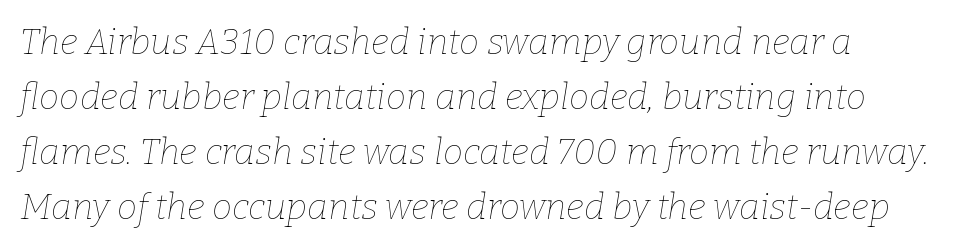
Look at the tracking — it's just the regular setting, nothing added. A student would call this left alignment; a typographer would say flush left, rag right. Letters have the restrained weight of plain body copy at most. The passage shown is not underscored anywhere.
